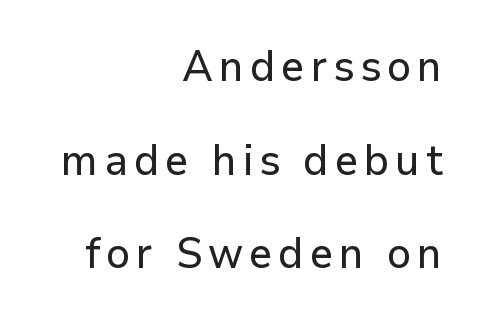
Q: Is the text italic (slanted)? A: No, it is upright.
Q: Is the typeface a serif or a sans-serif typeface? A: Sans-serif.
Q: Is the text underlined? A: No.
Q: How is the paragraph aligned? A: Right-aligned.
Q: Is the spacing between lines tight, normal or loose? A: Loose.
Q: Width (condensed, normal, or wide)? A: Normal.
Q: Stroke contrast? A: Low.
Q: x-height? A: Medium.
Q: Monospaced? A: No.
